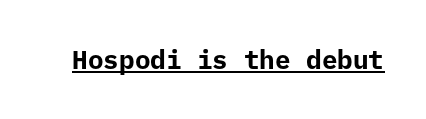
Q: Is the text bold? A: Yes.
Q: Is the text italic (slanted)? A: No, it is upright.
Q: Is the text underlined? A: Yes.
Q: Is the spacing between letters normal or unusually wide? A: Normal.
